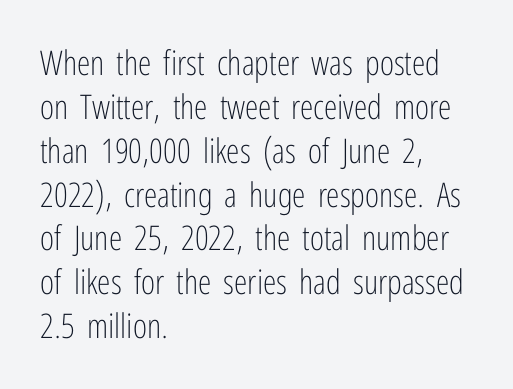
Q: Is the text bold? A: No.
Q: Is the text italic (slanted)? A: No, it is upright.
Q: Is the typeface a serif or a sans-serif typeface? A: Sans-serif.
Q: Is the text underlined? A: No.
Q: How is the paragraph aligned? A: Left-aligned.
Q: Is the spacing between letters normal or unusually wide? A: Normal.
Q: Is the spacing between lines tight, normal or loose? A: Normal.
Q: Width (condensed, normal, or wide)? A: Condensed.
Q: Stroke contrast? A: Low.
Q: x-height? A: Medium.
Q: Monospaced? A: No.
